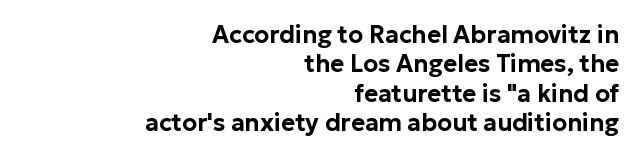
Q: Is the text italic (slanted)? A: No, it is upright.
Q: Is the text underlined? A: No.
Q: How is the paragraph aligned? A: Right-aligned.
Q: Is the spacing between letters normal or unusually wide? A: Normal.
